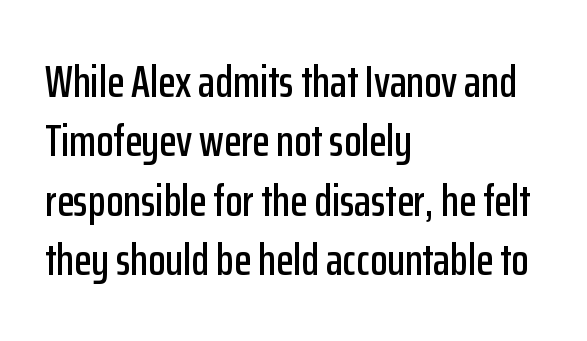
Q: Is the text italic (slanted)? A: No, it is upright.
Q: Is the typeface a serif or a sans-serif typeface? A: Sans-serif.
Q: Is the text underlined? A: No.
Q: How is the paragraph aligned? A: Left-aligned.
Q: Is the spacing between letters normal or unusually wide? A: Normal.
Q: Is the spacing between lines tight, normal or loose? A: Normal.
Q: Width (condensed, normal, or wide)? A: Condensed.
Q: Stroke contrast? A: Low.
Q: x-height? A: Medium.
Q: Monospaced? A: No.
